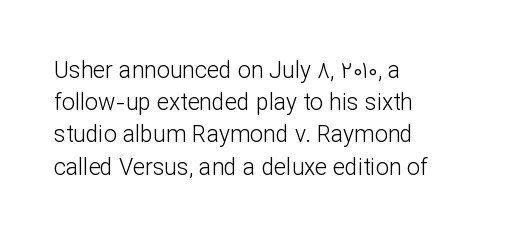
{"italic": "no", "bold": "no", "underline": "no", "align": "left", "line_spacing": "normal", "line_spacing_ratio": 1.4, "letter_spacing": "normal", "letter_spacing_em": 0.0, "glyph_px": 23}
